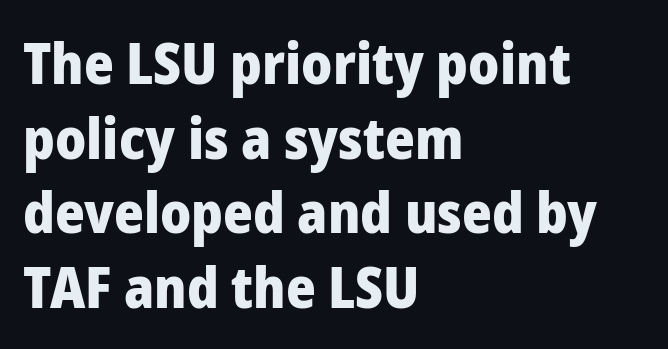
The image shows 57 px heavy sans-serif type, upright; set left-aligned, normal line spacing (1.31x), normal letter spacing, not underlined; low stroke contrast and a medium x-height.
